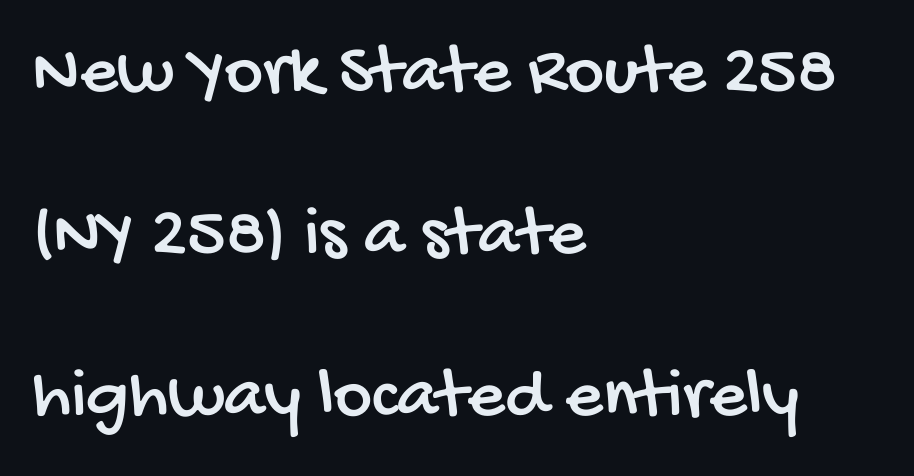
The image shows 73 px condensed sans-serif type; set left-aligned, loose line spacing (2.22x), normal letter spacing, not underlined; low stroke contrast and a large x-height.
